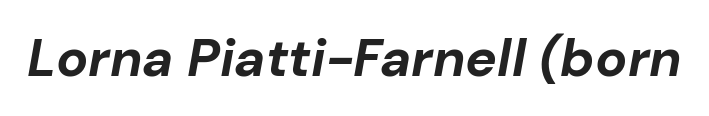
Q: Is the text bold? A: Yes.
Q: Is the text italic (slanted)? A: Yes, it leans right by about 10 degrees.
Q: Is the text underlined? A: No.
Q: Is the spacing between letters normal or unusually wide? A: Normal.
Q: Width (condensed, normal, or wide)? A: Normal.
Q: Stroke contrast? A: Low.
Q: x-height? A: Medium.
Q: Monospaced? A: No.
